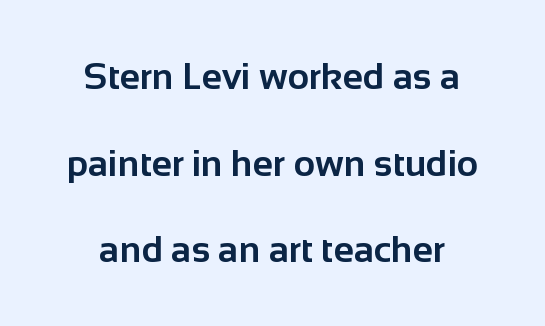
Q: Is the text bold? A: Yes.
Q: Is the text italic (slanted)? A: No, it is upright.
Q: Is the typeface a serif or a sans-serif typeface? A: Sans-serif.
Q: Is the text underlined? A: No.
Q: Is the spacing between letters normal or unusually wide? A: Normal.
Q: Is the spacing between lines tight, normal or loose? A: Loose.
Q: Width (condensed, normal, or wide)? A: Normal.
Q: Stroke contrast? A: Low.
Q: x-height? A: Medium.
Q: Monospaced? A: No.
